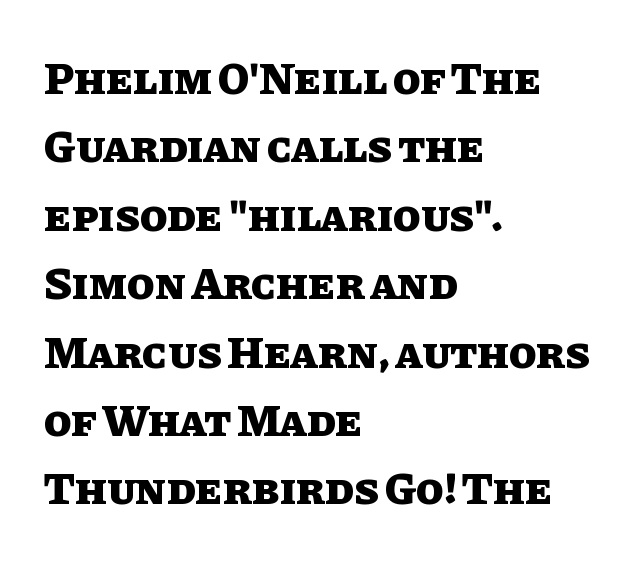
Q: Is the text bold? A: Yes.
Q: Is the text italic (slanted)? A: No, it is upright.
Q: Is the text underlined? A: No.
Q: How is the paragraph aligned? A: Left-aligned.
Q: Is the spacing between letters normal or unusually wide? A: Normal.
Q: Is the spacing between lines tight, normal or loose? A: Normal.
Q: Width (condensed, normal, or wide)? A: Normal.
Q: Stroke contrast? A: Low.
Q: x-height? A: Large.
Q: Monospaced? A: No.
